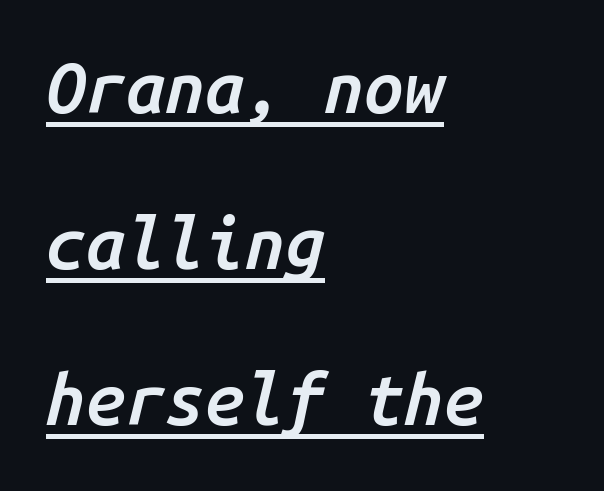
{"italic": "yes", "lean": "right", "slant_degrees": 14, "bold": "semi", "weight": "semibold", "width": "normal", "stroke_contrast": "low", "x_height": "medium", "monospaced": "yes", "underline": "yes", "align": "left", "line_spacing": "loose", "line_spacing_ratio": 2.2, "letter_spacing": "normal", "letter_spacing_em": 0.0, "glyph_px": 71}
